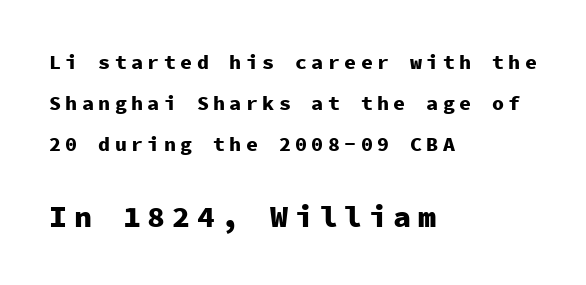
Italic: no, the glyphs are upright roman. The letters carry no serifs — their stems end cleanly without finishing strokes. The lines are quadded left. The horizontal fit of the characters is loose and conspicuously gappy.
